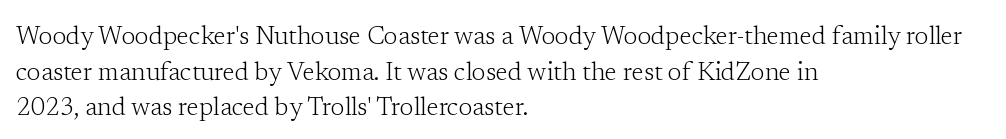
The image shows 25 px text type, upright; set left-aligned, normal line spacing (1.43x), normal letter spacing, not underlined.
